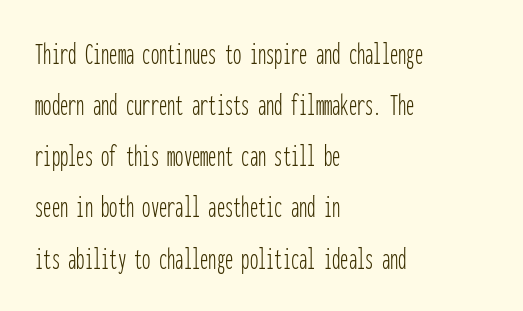
Q: Is the text bold? A: No.
Q: Is the text italic (slanted)? A: No, it is upright.
Q: Is the typeface a serif or a sans-serif typeface? A: Sans-serif.
Q: Is the text underlined? A: No.
Q: How is the paragraph aligned? A: Left-aligned.
Q: Is the spacing between letters normal or unusually wide? A: Normal.
Q: Is the spacing between lines tight, normal or loose? A: Normal.
Q: Width (condensed, normal, or wide)? A: Condensed.
Q: Stroke contrast? A: Low.
Q: x-height? A: Medium.
Q: Monospaced? A: Yes.
